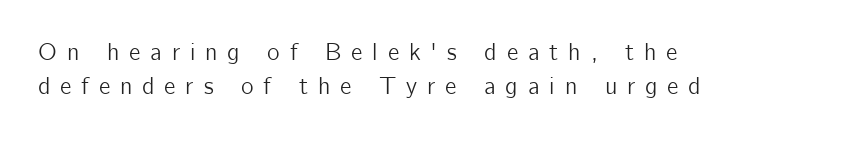
{"italic": "no", "underline": "no", "align": "left", "line_spacing": "normal", "line_spacing_ratio": 1.43, "letter_spacing": "wide", "letter_spacing_em": 0.41, "glyph_px": 24}
